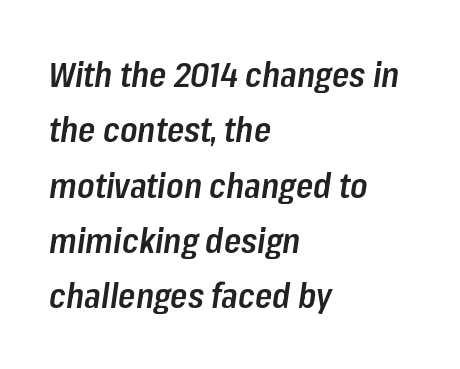
The image shows 35 px semibold, condensed type, italic (leaning right); set left-aligned, normal line spacing (1.58x), normal letter spacing, not underlined; low stroke contrast and a medium x-height.
